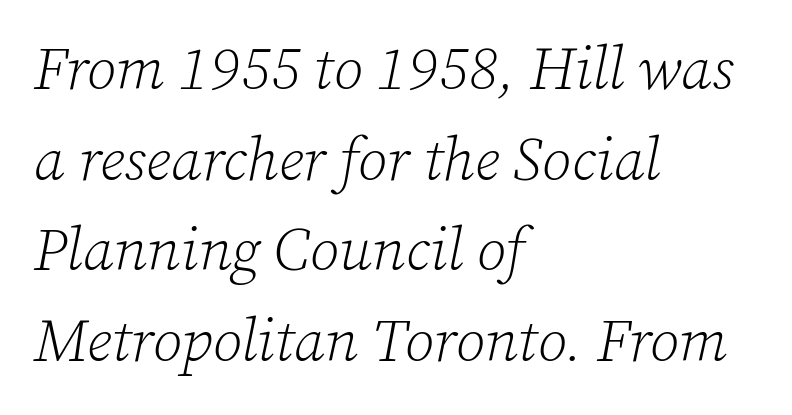
Q: Is the text bold? A: No.
Q: Is the text italic (slanted)? A: Yes, it leans right by about 12 degrees.
Q: Is the typeface a serif or a sans-serif typeface? A: Serif.
Q: Is the text underlined? A: No.
Q: How is the paragraph aligned? A: Left-aligned.
Q: Is the spacing between letters normal or unusually wide? A: Normal.
Q: Is the spacing between lines tight, normal or loose? A: Normal.
Q: Width (condensed, normal, or wide)? A: Normal.
Q: Stroke contrast? A: Low.
Q: x-height? A: Medium.
Q: Monospaced? A: No.
